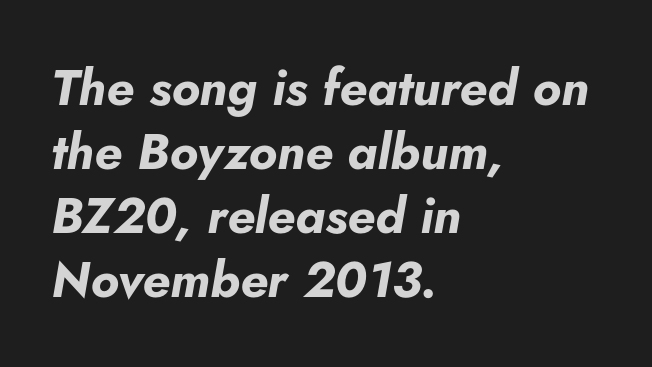
The rendering keeps characters at their native spacing. The sample has been set heavy, in full bold. The face used here has a pronounced slope to its letters. Clear beneath every line of the passage. Regarding leading, the lines here are spaced in the standard way. Notice how the passage keeps a crisp vertical edge on the left only.
